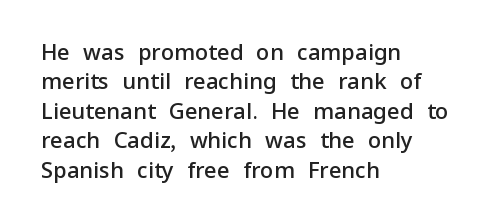
Notice how the passage keeps a crisp vertical edge on the left only. It's the straight-up-and-down kind of type. The zone under the glyphs is completely vacant. This is moderately heavy type, rendered in semibold. Compared with typical paragraphs, the rows here are spaced about the same.
